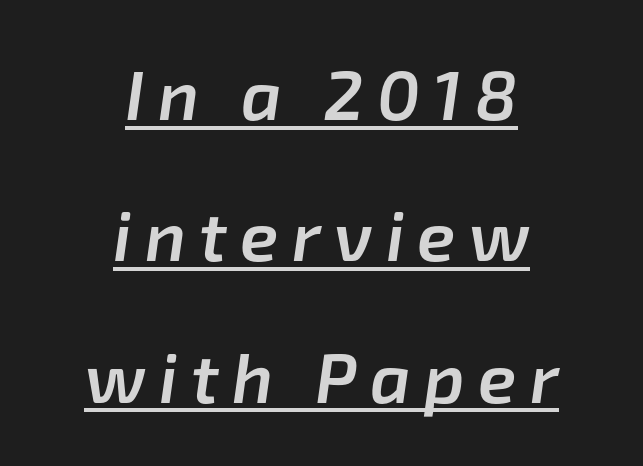
The image shows 70 px semibold type, italic (leaning right); set centered, loose line spacing (2.02x), underlined; low stroke contrast and a medium x-height.
